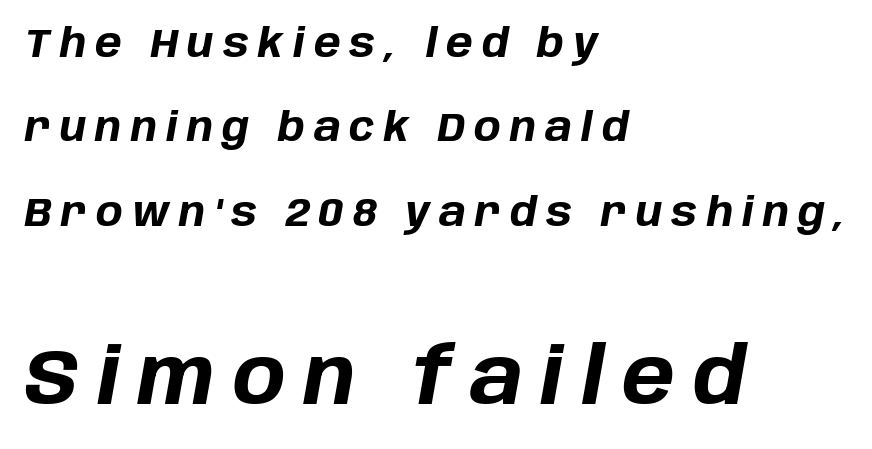
{"italic": "yes", "lean": "right", "slant_degrees": 10, "bold": "yes", "weight": "bold", "width": "normal", "stroke_contrast": "low", "x_height": "large", "monospaced": "no", "underline": "no", "align": "left", "line_spacing": "loose", "line_spacing_ratio": 2.11, "letter_spacing": "wide", "letter_spacing_em": 0.23, "larger_block": "second", "size_ratio": 1.98, "glyph_px": 79}
